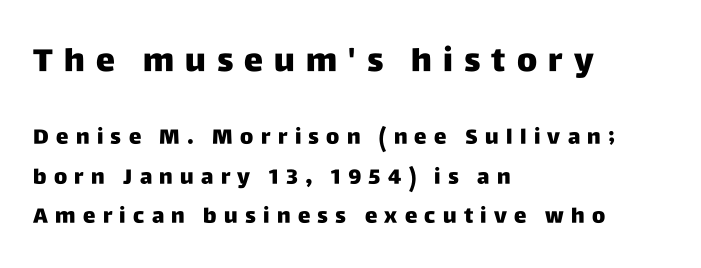
Q: Is the text bold? A: Yes.
Q: Is the text italic (slanted)? A: No, it is upright.
Q: Is the typeface a serif or a sans-serif typeface? A: Sans-serif.
Q: Is the text underlined? A: No.
Q: How is the paragraph aligned? A: Left-aligned.
Q: Is the spacing between letters normal or unusually wide? A: Unusually wide.
Q: Which block of text is set in a larger size, the first (top) or the second (bottom)? A: The first (top) one.
Q: Width (condensed, normal, or wide)? A: Normal.
Q: Stroke contrast? A: Low.
Q: x-height? A: Large.
Q: Monospaced? A: No.
